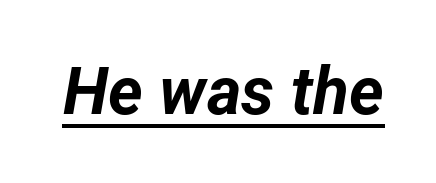
{"italic": "yes", "lean": "right", "slant_degrees": 12, "bold": "yes", "weight": "bold", "width": "normal", "stroke_contrast": "low", "x_height": "medium", "monospaced": "no", "underline": "yes", "letter_spacing": "normal", "letter_spacing_em": 0.0, "glyph_px": 66}
